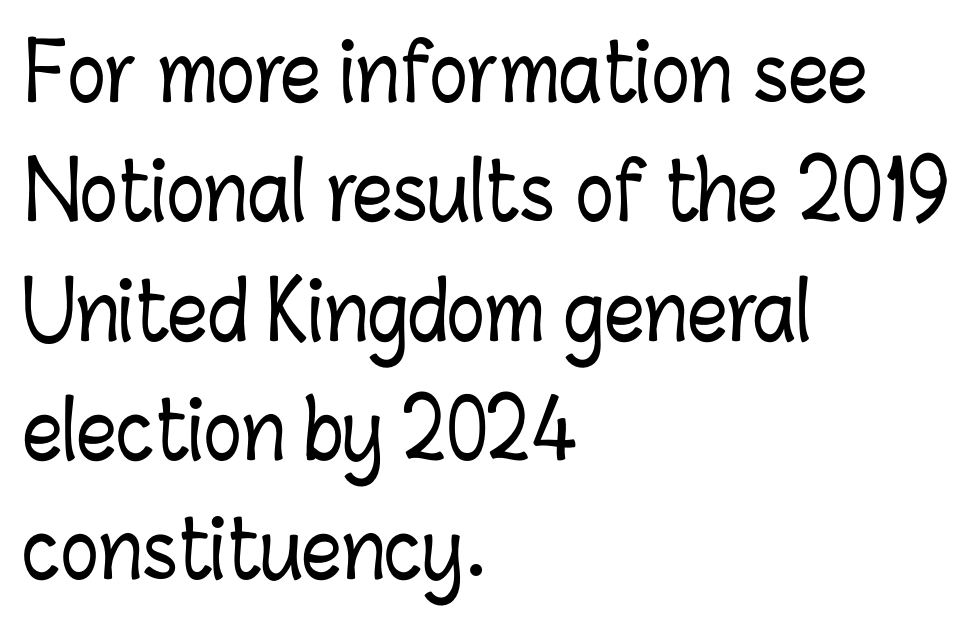
Whoever set this chose a conventional vertical rhythm. Italic? Not at all — the glyphs are vertical. The tracking reads as untouched default to a designer's eye. Proportional: the letters do not fall into vertical columns. Anything drawn beneath the words? Only blank space. A classic flush-left, rag-right setting is used for this passage.
